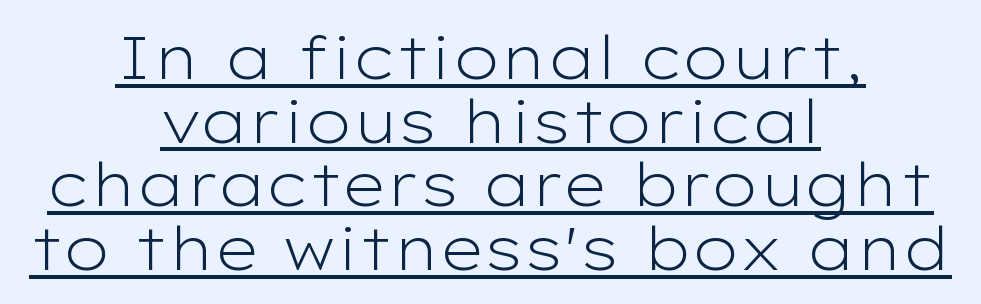
{"serif": "no", "italic": "no", "bold": "no", "weight": "light", "width": "wide", "stroke_contrast": "low", "x_height": "medium", "monospaced": "no", "underline": "yes", "align": "center", "line_spacing": "tight", "line_spacing_ratio": 1.06, "letter_spacing": "normal", "letter_spacing_em": 0.0, "glyph_px": 60}
